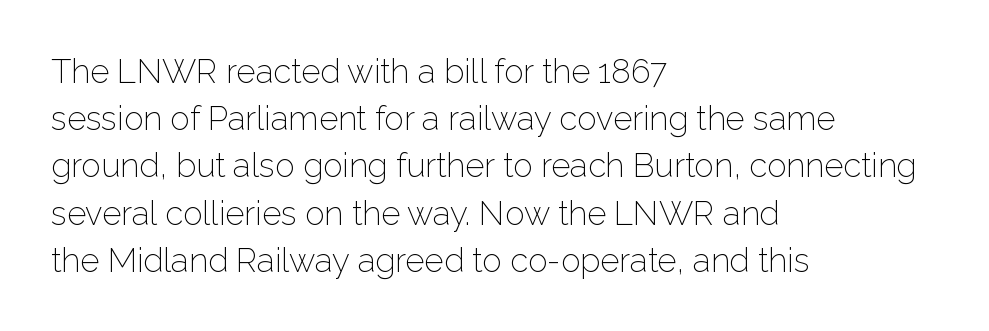
The image shows 33 px light sans-serif type, upright; set left-aligned, normal line spacing (1.43x), normal letter spacing, not underlined; low stroke contrast and a medium x-height.
